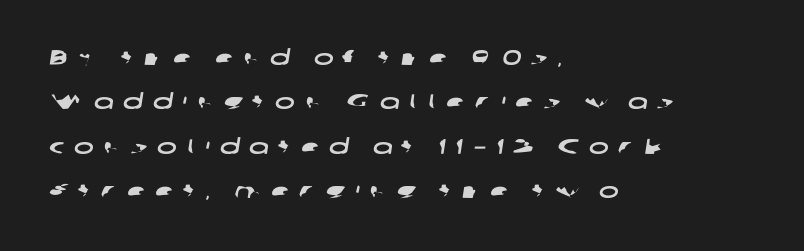
The image shows 21 px text type; set left-aligned, loose line spacing (2.11x), unusually wide letter spacing (+0.47 em), not underlined.
